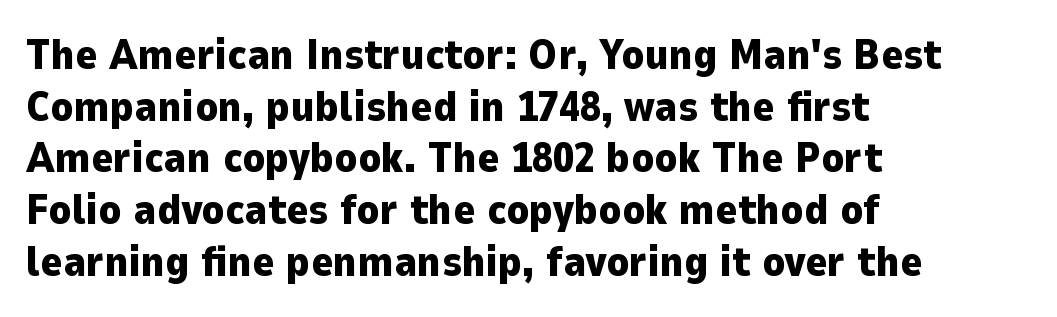
The image shows 42 px heavy sans-serif type, upright; set left-aligned, line spacing 1.23x, normal letter spacing, not underlined; low stroke contrast and a medium x-height.
